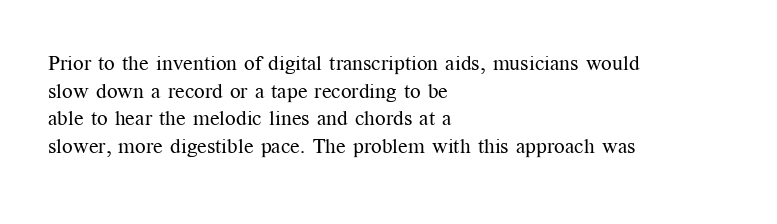
Q: Is the text bold? A: No.
Q: Is the text italic (slanted)? A: No, it is upright.
Q: Is the text underlined? A: No.
Q: How is the paragraph aligned? A: Left-aligned.
Q: Is the spacing between letters normal or unusually wide? A: Normal.
Q: Is the spacing between lines tight, normal or loose? A: Normal.
